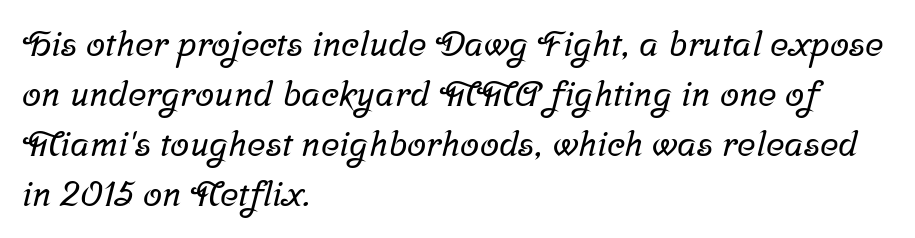
{"width": "normal", "stroke_contrast": "low", "x_height": "medium", "monospaced": "no", "underline": "no", "align": "left", "line_spacing": "normal", "line_spacing_ratio": 1.43, "letter_spacing": "normal", "letter_spacing_em": 0.0, "glyph_px": 35}
